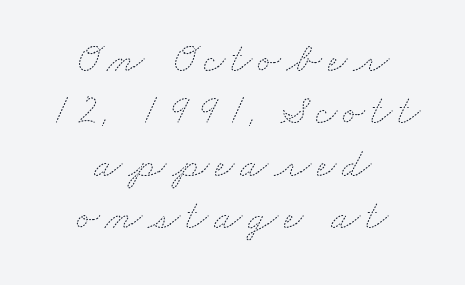
The image shows 42 px thin, wide type; set centered, normal line spacing (1.25x), not underlined; medium stroke contrast and a small x-height.
